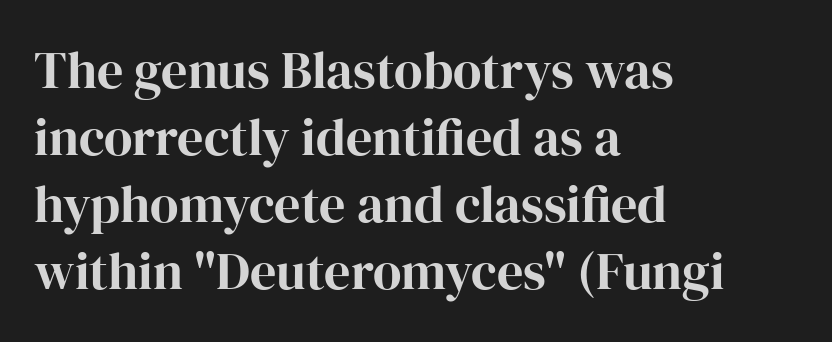
Q: Is the text italic (slanted)? A: No, it is upright.
Q: Is the typeface a serif or a sans-serif typeface? A: Serif.
Q: Is the text underlined? A: No.
Q: How is the paragraph aligned? A: Left-aligned.
Q: Is the spacing between letters normal or unusually wide? A: Normal.
Q: Is the spacing between lines tight, normal or loose? A: Normal.
Q: Width (condensed, normal, or wide)? A: Normal.
Q: Stroke contrast? A: High.
Q: x-height? A: Medium.
Q: Monospaced? A: No.
